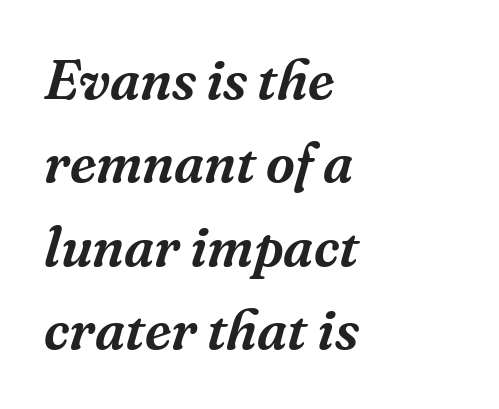
{"serif": "yes", "italic": "yes", "lean": "right", "slant_degrees": 16, "width": "normal", "stroke_contrast": "medium", "x_height": "medium", "monospaced": "no", "underline": "no", "align": "left", "line_spacing": "normal", "line_spacing_ratio": 1.49, "letter_spacing": "normal", "letter_spacing_em": 0.0, "glyph_px": 56}
